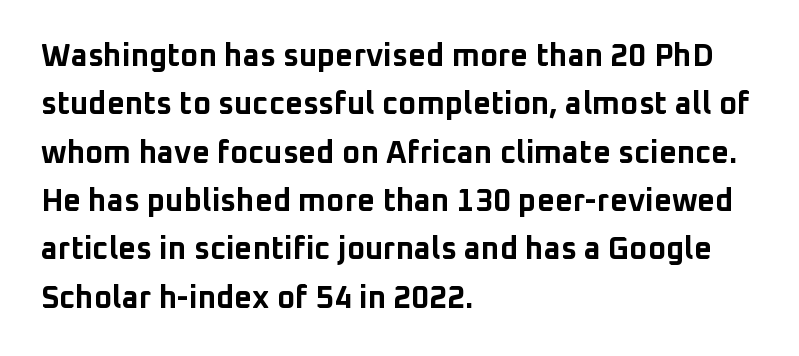
Q: Is the text bold? A: Yes.
Q: Is the text italic (slanted)? A: No, it is upright.
Q: Is the typeface a serif or a sans-serif typeface? A: Sans-serif.
Q: Is the text underlined? A: No.
Q: How is the paragraph aligned? A: Left-aligned.
Q: Is the spacing between letters normal or unusually wide? A: Normal.
Q: Is the spacing between lines tight, normal or loose? A: Normal.
Q: Width (condensed, normal, or wide)? A: Normal.
Q: Stroke contrast? A: Low.
Q: x-height? A: Medium.
Q: Monospaced? A: No.
